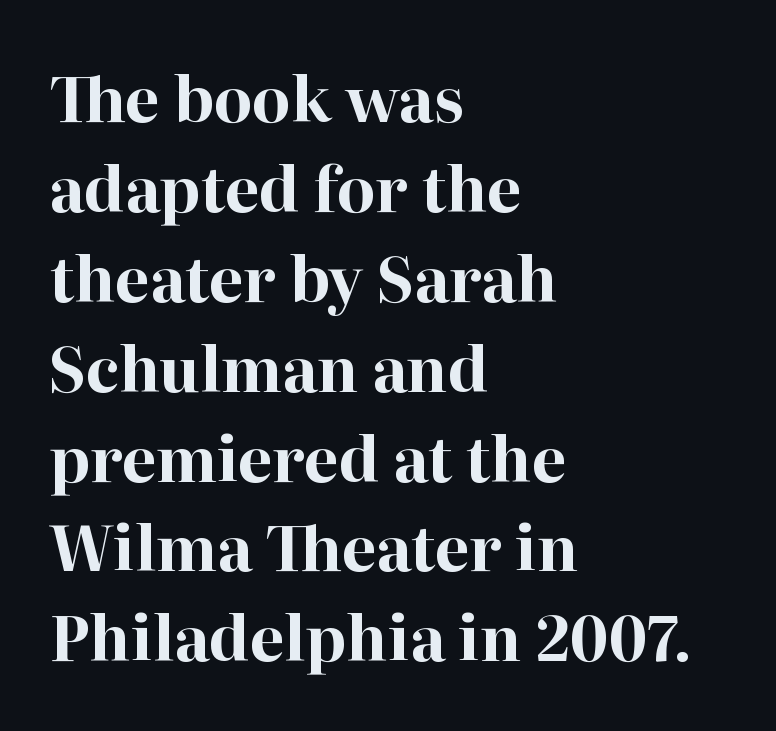
Q: Is the text bold? A: Yes.
Q: Is the text italic (slanted)? A: No, it is upright.
Q: Is the typeface a serif or a sans-serif typeface? A: Serif.
Q: Is the text underlined? A: No.
Q: How is the paragraph aligned? A: Left-aligned.
Q: Is the spacing between letters normal or unusually wide? A: Normal.
Q: Is the spacing between lines tight, normal or loose? A: Normal.
Q: Width (condensed, normal, or wide)? A: Normal.
Q: Stroke contrast? A: High.
Q: x-height? A: Medium.
Q: Monospaced? A: No.
